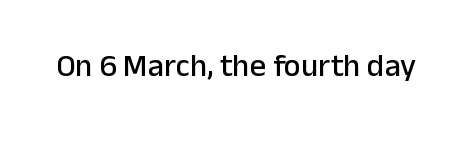
{"serif": "no", "italic": "no", "width": "normal", "stroke_contrast": "low", "x_height": "medium", "monospaced": "no", "underline": "no", "letter_spacing": "normal", "letter_spacing_em": 0.0, "glyph_px": 32}
